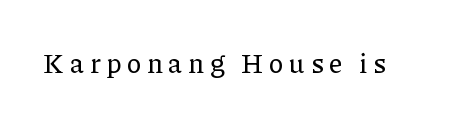
Descenders hang freely into open space. These lines were composed using upright roman letters. Compared with typical body copy, the letter spacing here is much looser.
